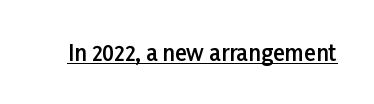
The image shows 22 px text type, upright; set normal letter spacing, underlined.
